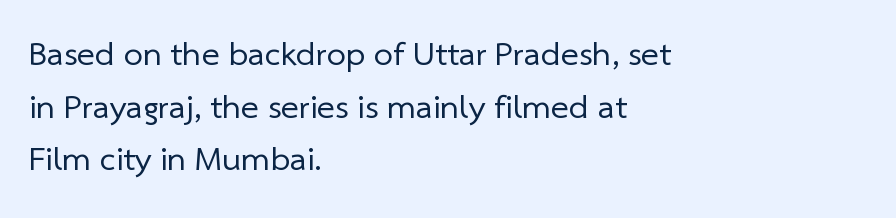
{"serif": "no", "bold": "no", "weight": "regular", "width": "normal", "stroke_contrast": "low", "x_height": "medium", "monospaced": "no", "underline": "no", "align": "left", "line_spacing": "normal", "line_spacing_ratio": 1.55, "letter_spacing": "normal", "letter_spacing_em": 0.0, "glyph_px": 34}
